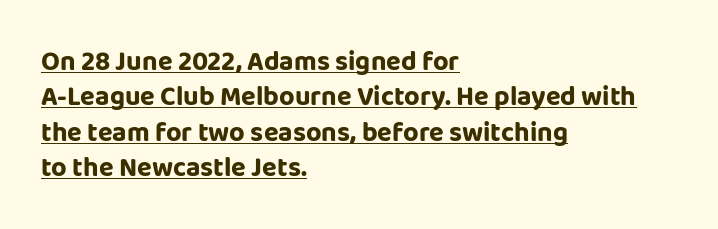
Q: Is the text bold? A: Yes.
Q: Is the text italic (slanted)? A: No, it is upright.
Q: Is the text underlined? A: Yes.
Q: How is the paragraph aligned? A: Left-aligned.
Q: Is the spacing between letters normal or unusually wide? A: Normal.
Q: Is the spacing between lines tight, normal or loose? A: Normal.
